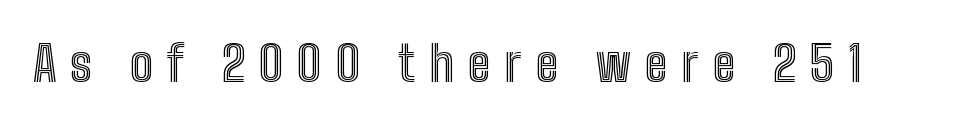
{"italic": "no", "width": "condensed", "x_height": "medium", "monospaced": "no", "underline": "no", "letter_spacing": "wide", "letter_spacing_em": 0.28, "glyph_px": 49}
